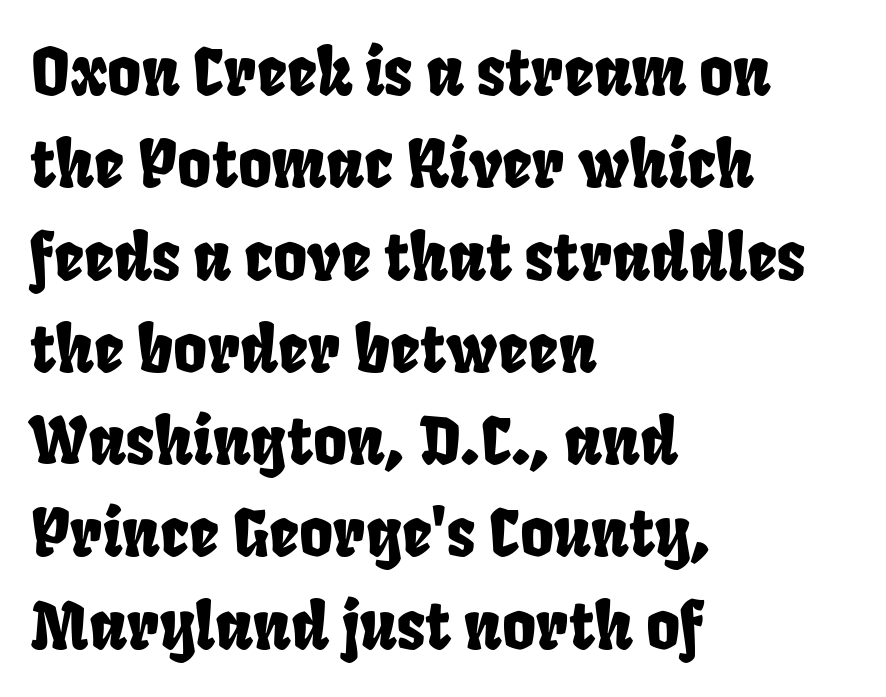
These lines sit exactly where default settings would place them. Horizontally, the lines are justified to the leading edge only. This rendering leaves character spacing at its baseline value. A typesetter would call this proportional, since set widths differ per character. The glyphs are unaccompanied by any horizontal stroke below them.
